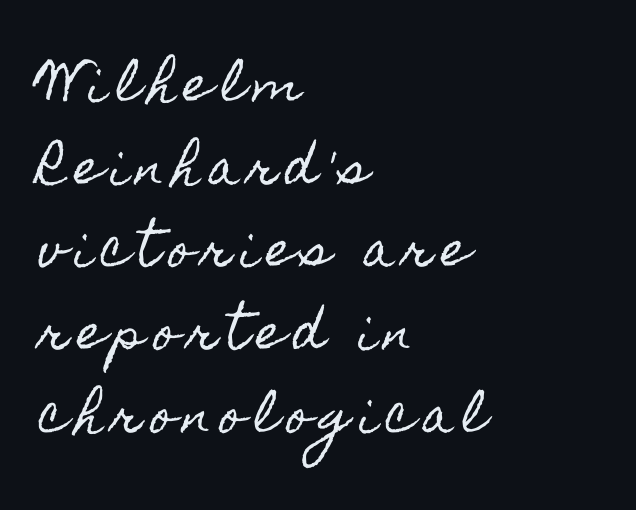
The image shows 47 px condensed type; set left-aligned, line spacing 1.76x, not underlined; a small x-height.
